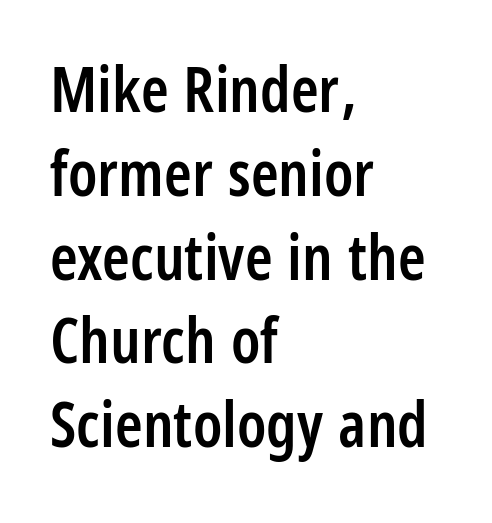
{"serif": "no", "italic": "no", "bold": "semi", "weight": "semibold", "width": "condensed", "stroke_contrast": "low", "x_height": "large", "monospaced": "no", "underline": "no", "align": "left", "line_spacing": "normal", "line_spacing_ratio": 1.33, "letter_spacing": "normal", "letter_spacing_em": 0.0, "glyph_px": 63}
